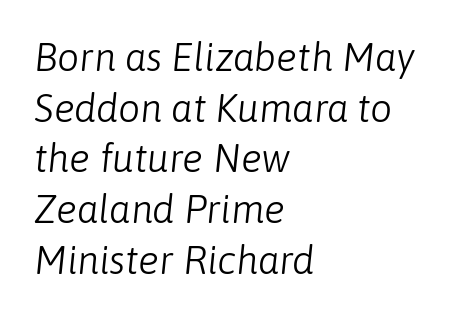
Normally led — the rows are evenly, conventionally spaced. Notice how the stems are inclined rather than vertical — that's the hallmark of italics. Is this a fixed-width face? No — the glyphs have proportional, varying widths. Anything drawn beneath the words? Only blank space.
